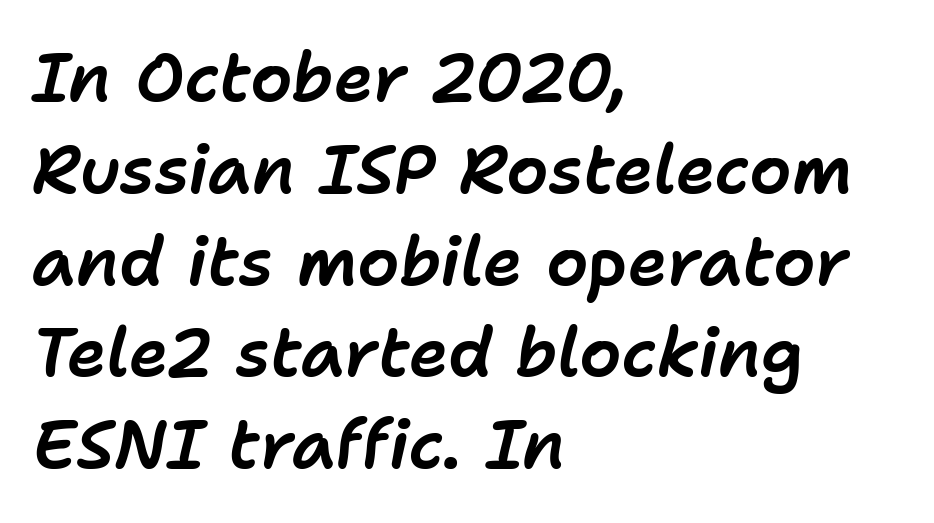
Line starts are locked; line ends wander. Short note: letters normally spaced. Honestly, the row spacing looks completely unremarkable. Check the space under the baseline: it is left empty.
